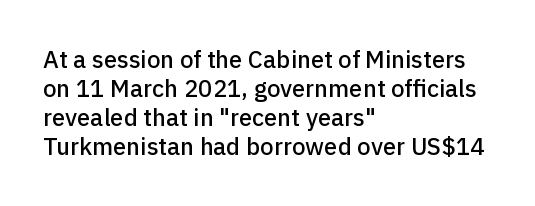
The image shows 24 px text type, upright; set left-aligned, line spacing 1.21x, normal letter spacing, not underlined.
